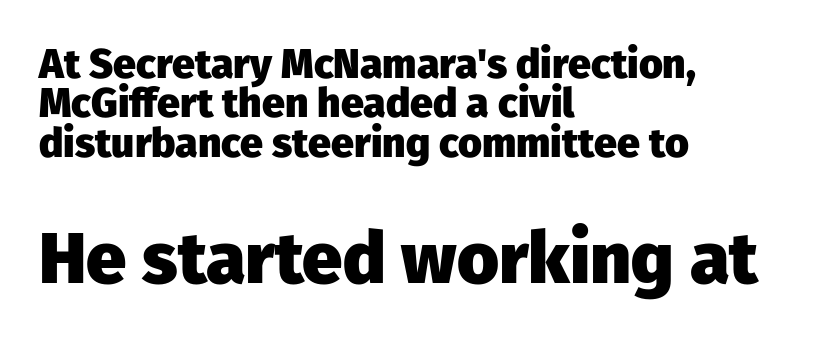
The letterforms sit shoulder to shoulder at normal distance. Is the lower block the larger one? Yes — the lower block carries the bigger type. Horizontal bands of white between lines are thin slivers. The rendering uses natural spacing where letterforms have individual widths.
